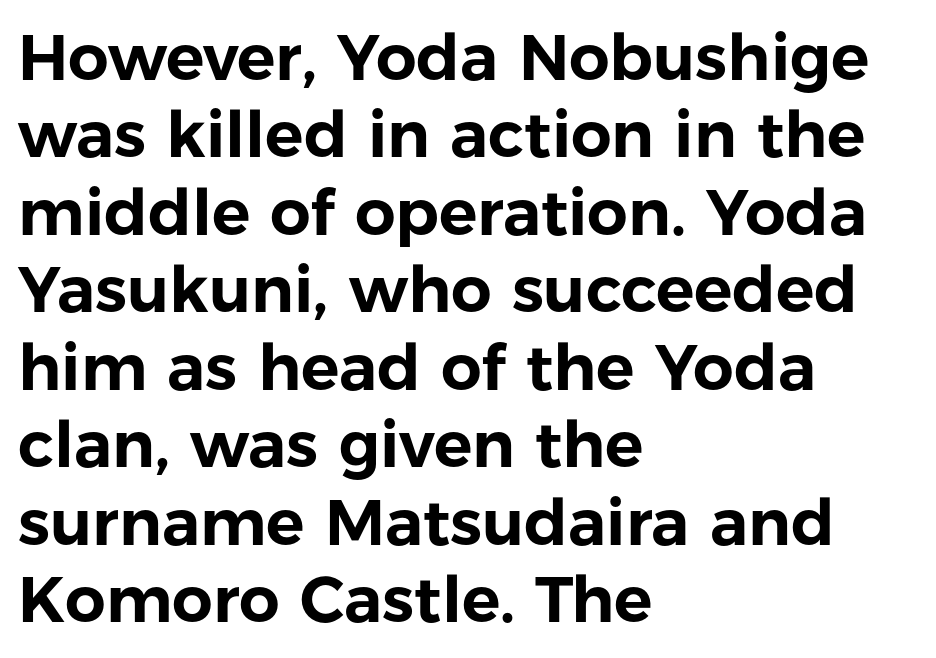
Q: Is the text italic (slanted)? A: No, it is upright.
Q: Is the typeface a serif or a sans-serif typeface? A: Sans-serif.
Q: Is the text underlined? A: No.
Q: How is the paragraph aligned? A: Left-aligned.
Q: Is the spacing between letters normal or unusually wide? A: Normal.
Q: Width (condensed, normal, or wide)? A: Normal.
Q: Stroke contrast? A: Low.
Q: x-height? A: Medium.
Q: Monospaced? A: No.
